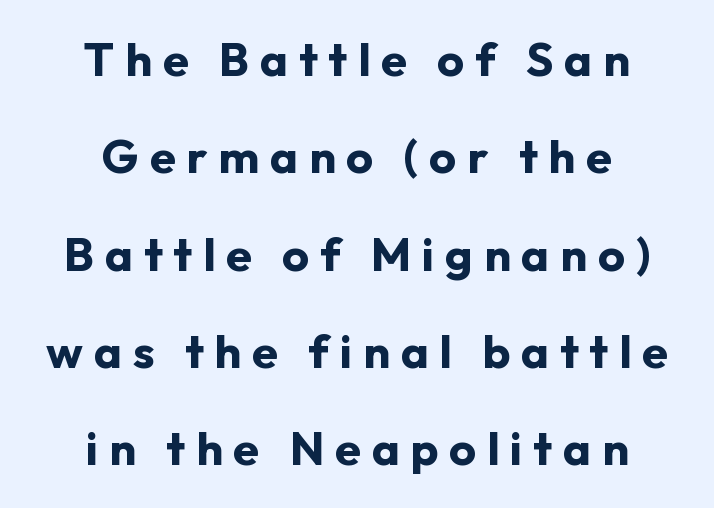
Q: Is the text bold? A: Yes.
Q: Is the text italic (slanted)? A: No, it is upright.
Q: Is the typeface a serif or a sans-serif typeface? A: Sans-serif.
Q: Is the text underlined? A: No.
Q: How is the paragraph aligned? A: Centered.
Q: Is the spacing between letters normal or unusually wide? A: Unusually wide.
Q: Is the spacing between lines tight, normal or loose? A: Loose.
Q: Width (condensed, normal, or wide)? A: Normal.
Q: Stroke contrast? A: Low.
Q: x-height? A: Medium.
Q: Monospaced? A: No.
